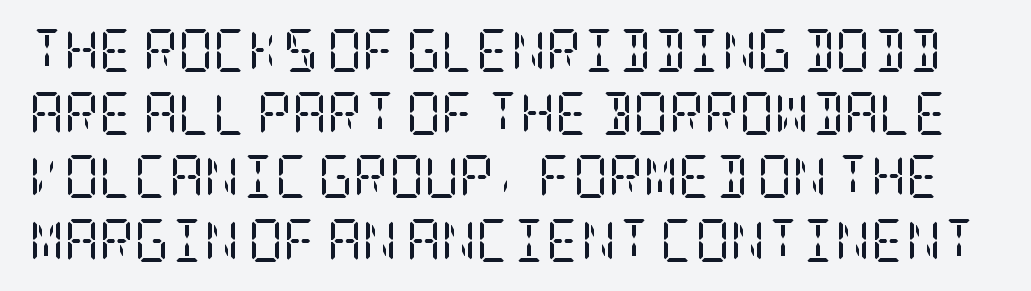
Letter spacing: default. How would I describe the line gaps? Plain and ordinary. You can tell it's not italic because the verticals are truly vertical. Just letters on the line, the space beneath them empty. Stems here are at most as thick as an everyday book face. The text was rendered using a seriffed face with decorative stroke endings.
